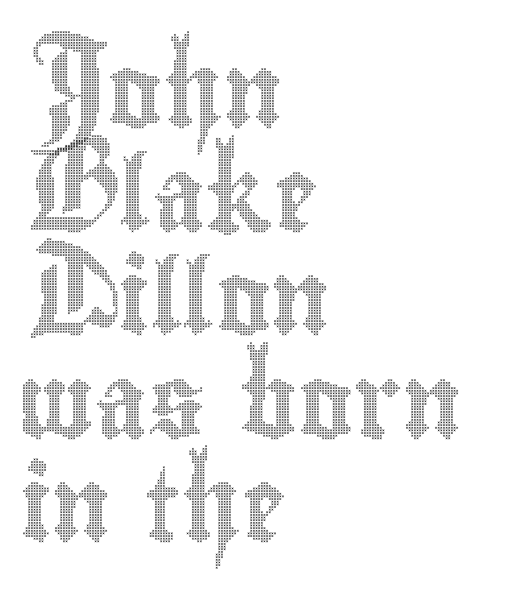
The zone under the glyphs is completely vacant. Nobody touched the tracking dial on this one. The face used here is proportionally spaced, like ordinary book or web type. The paragraph shown leans on its left margin.
